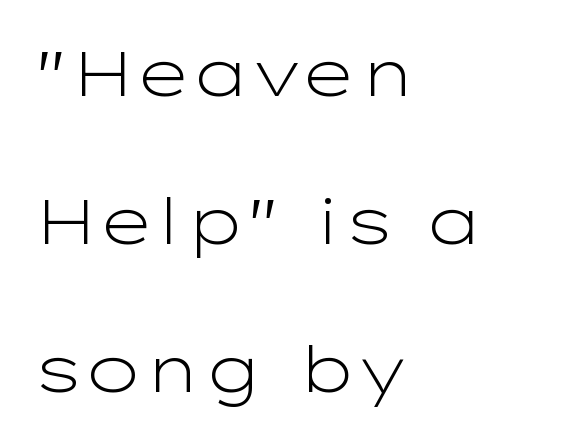
No word sits above an underline. Bold? No — there's no thickening of the strokes. Airy leading. Notice how the passage keeps a crisp vertical edge on the left only. Stroke terminals: plain, sans-serif. This is the regular roman posture of the typeface.
